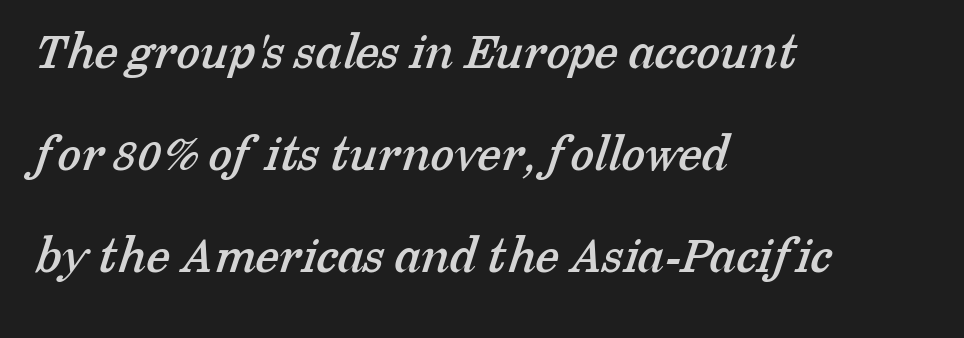
The image shows 54 px serif type; set left-aligned, line spacing 1.89x, normal letter spacing, not underlined; low stroke contrast and a medium x-height.
